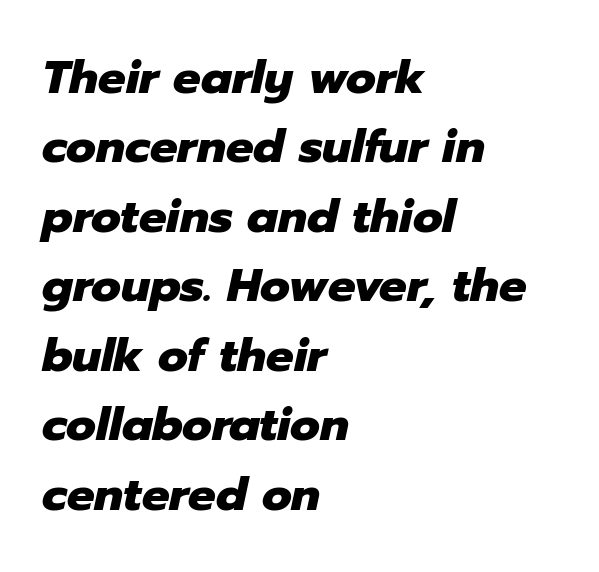
A clean baseline with only descenders dipping below it. Heavy, bold letterforms. A typesetter would call this leading conventional body-copy spacing. Varying glyph widths throughout — classic text-font behaviour. The passage shown has conventional tracking throughout.
